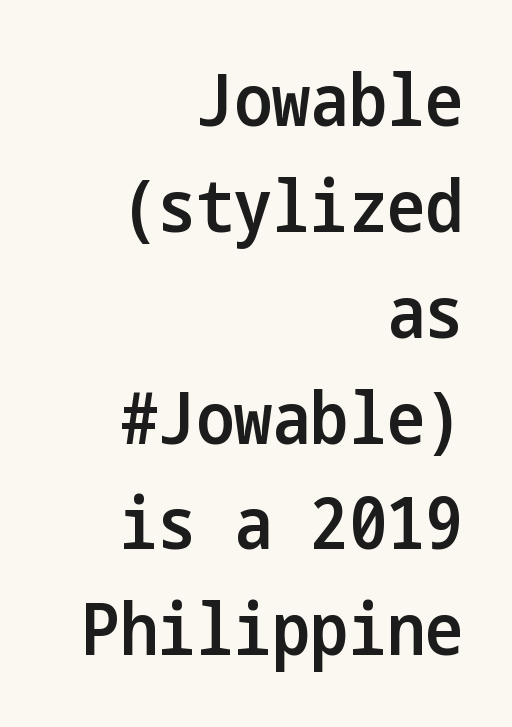
The image shows 72 px semibold, condensed sans-serif type, upright; set right-aligned, normal line spacing (1.47x), normal letter spacing, not underlined; low stroke contrast and a medium x-height.
